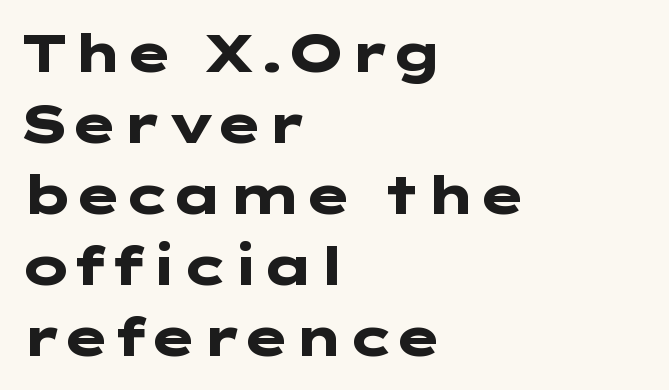
Q: Is the text bold? A: Yes.
Q: Is the text italic (slanted)? A: No, it is upright.
Q: Is the typeface a serif or a sans-serif typeface? A: Sans-serif.
Q: Is the text underlined? A: No.
Q: How is the paragraph aligned? A: Left-aligned.
Q: Is the spacing between letters normal or unusually wide? A: Normal.
Q: Is the spacing between lines tight, normal or loose? A: Normal.
Q: Width (condensed, normal, or wide)? A: Wide.
Q: Stroke contrast? A: Low.
Q: x-height? A: Medium.
